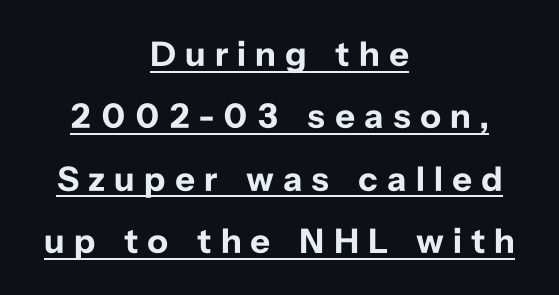
{"serif": "no", "italic": "no", "bold": "yes", "weight": "bold", "width": "normal", "stroke_contrast": "low", "x_height": "medium", "monospaced": "no", "underline": "yes", "align": "center", "line_spacing_ratio": 1.78, "letter_spacing": "wide", "letter_spacing_em": 0.26, "glyph_px": 35}
